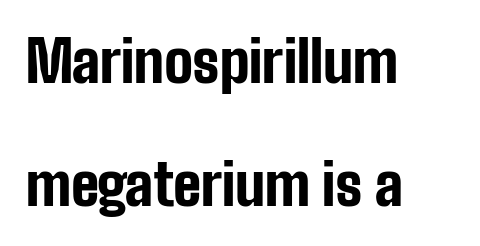
The image shows 57 px bold, condensed sans-serif type, upright; set left-aligned, loose line spacing (2.16x), normal letter spacing, not underlined; low stroke contrast and a medium x-height.
